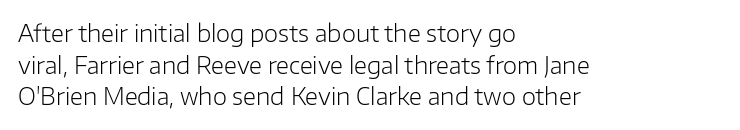
The image shows 23 px text type, upright; set left-aligned, normal line spacing (1.37x), normal letter spacing, not underlined.
